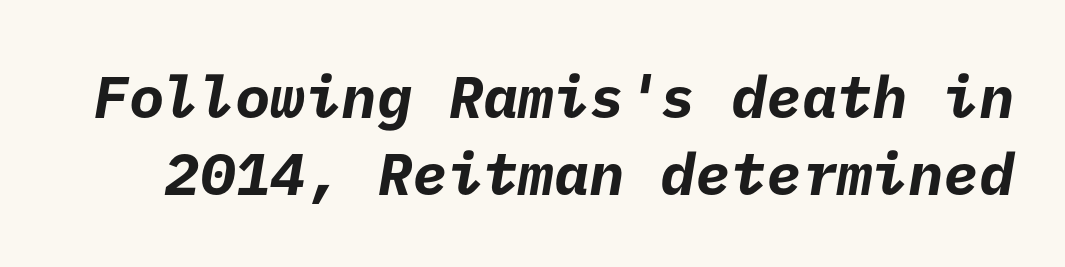
The image shows 59 px bold sans-serif type; set normal line spacing (1.31x), normal letter spacing, not underlined; low stroke contrast and a medium x-height.
